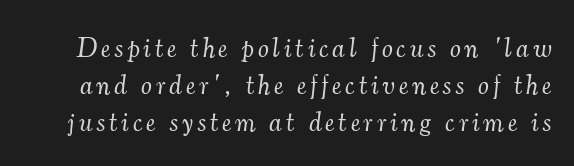
Q: Is the text bold? A: No.
Q: Is the text italic (slanted)? A: Yes, it leans right by about 7 degrees.
Q: Is the text underlined? A: No.
Q: Is the spacing between lines tight, normal or loose? A: Normal.
